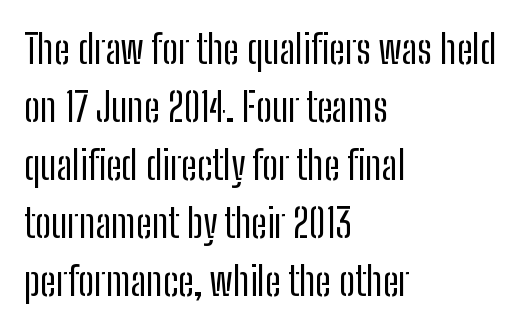
{"serif": "no", "italic": "no", "bold": "no", "weight": "regular", "width": "condensed", "stroke_contrast": "low", "x_height": "medium", "monospaced": "no", "underline": "no", "align": "left", "line_spacing": "normal", "line_spacing_ratio": 1.45, "letter_spacing": "normal", "letter_spacing_em": 0.0, "glyph_px": 40}
